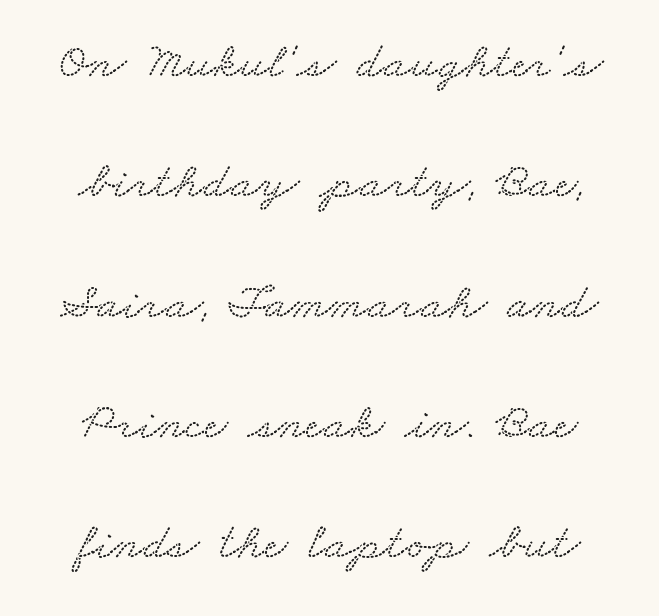
Q: Is the typeface a serif or a sans-serif typeface? A: Serif.
Q: Is the text underlined? A: No.
Q: Is the spacing between letters normal or unusually wide? A: Normal.
Q: Is the spacing between lines tight, normal or loose? A: Loose.
Q: Width (condensed, normal, or wide)? A: Wide.
Q: Stroke contrast? A: Medium.
Q: x-height? A: Small.
Q: Monospaced? A: No.
